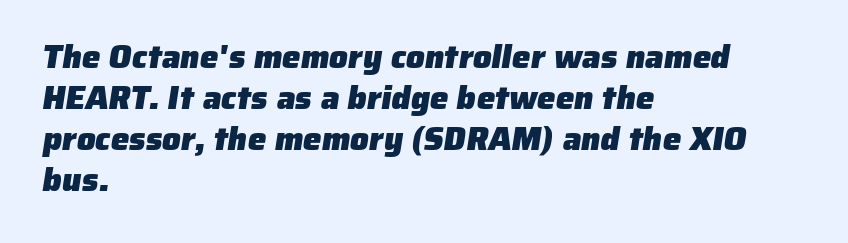
Q: Is the text bold? A: Yes.
Q: Is the typeface a serif or a sans-serif typeface? A: Sans-serif.
Q: Is the text underlined? A: No.
Q: How is the paragraph aligned? A: Left-aligned.
Q: Is the spacing between letters normal or unusually wide? A: Normal.
Q: Width (condensed, normal, or wide)? A: Normal.
Q: Stroke contrast? A: Low.
Q: x-height? A: Medium.
Q: Monospaced? A: No.
